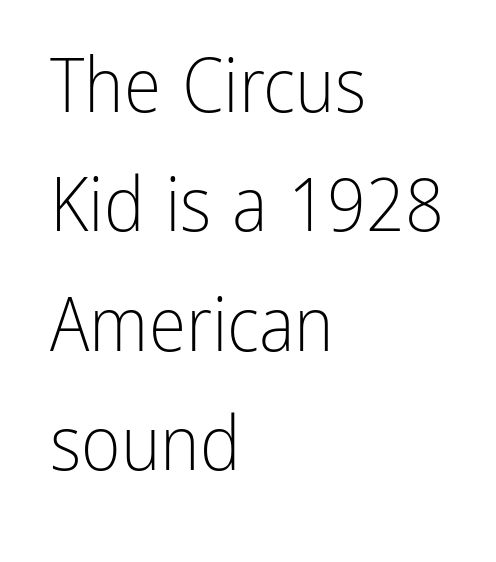
Is the letter spacing exaggerated? No — it looks like the ordinary default. Is the type heavy? It reads as light-to-regular instead. Descender tails drop into unmarked territory. Spacing verdict: proportional, widths tailored to each character.
